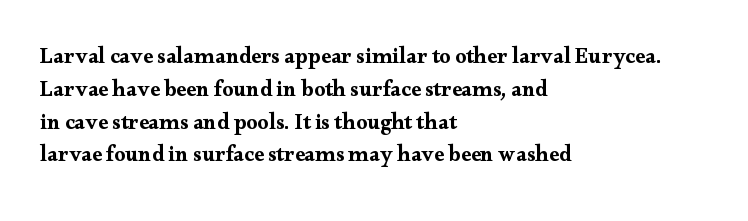
Q: Is the text italic (slanted)? A: No, it is upright.
Q: Is the text underlined? A: No.
Q: How is the paragraph aligned? A: Left-aligned.
Q: Is the spacing between letters normal or unusually wide? A: Normal.
Q: Is the spacing between lines tight, normal or loose? A: Normal.
